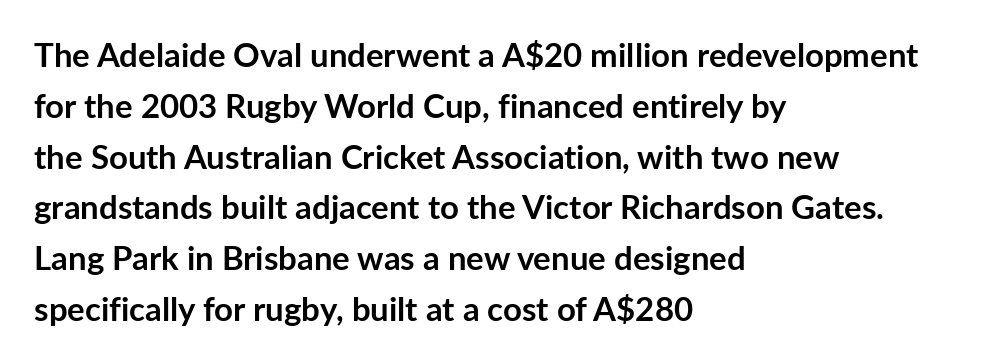
{"serif": "no", "italic": "no", "bold": "yes", "weight": "semibold", "width": "normal", "stroke_contrast": "low", "x_height": "medium", "monospaced": "no", "underline": "no", "align": "left", "line_spacing": "normal", "line_spacing_ratio": 1.54, "letter_spacing": "normal", "letter_spacing_em": 0.0, "glyph_px": 33}
